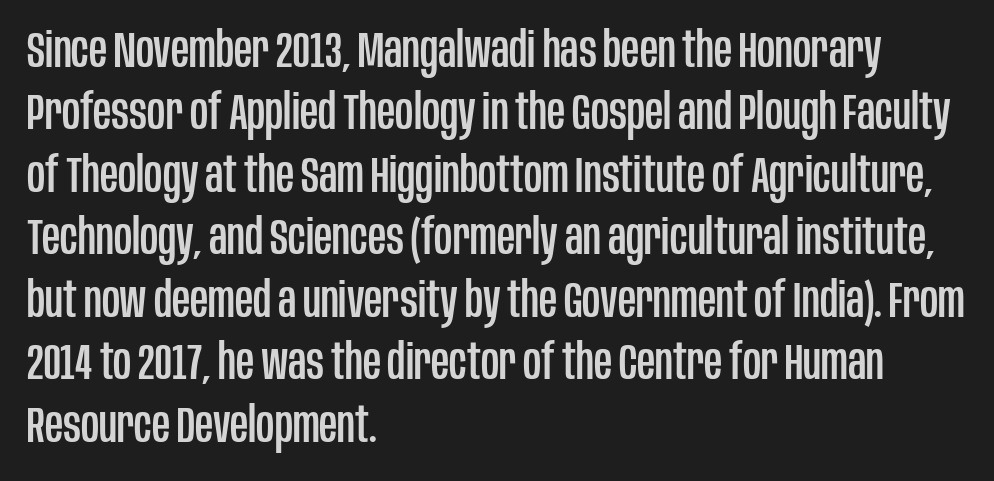
The image shows 50 px condensed sans-serif type, upright; set left-aligned, normal line spacing (1.25x), normal letter spacing, not underlined; low stroke contrast and a large x-height.
